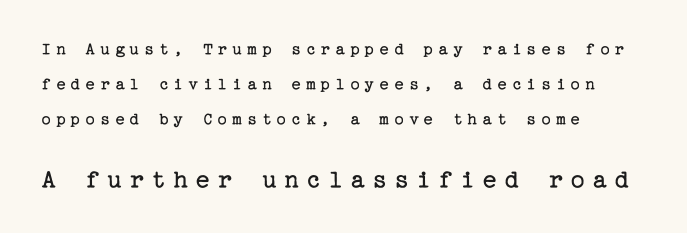
{"italic": "no", "bold": "no", "underline": "no", "align": "left", "line_spacing": "loose", "line_spacing_ratio": 1.95, "letter_spacing": "wide", "letter_spacing_em": 0.27, "larger_block": "second", "size_ratio": 1.5, "glyph_px": 27}
